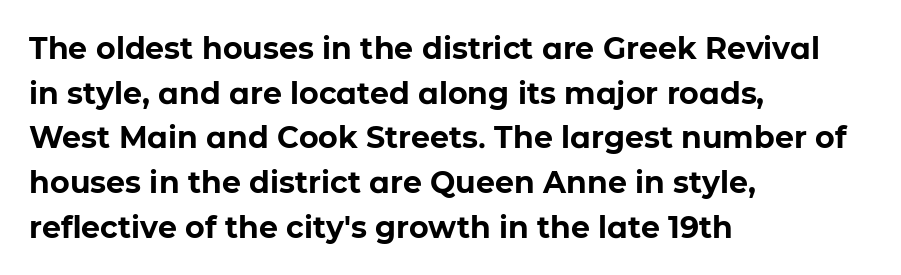
The passage shown is not underscored anywhere. In terms of weight, the rendering is a true, heavy bold. This rendering leaves character spacing at its baseline value. Character widths vary here, with narrow letters taking less room than wide ones.
